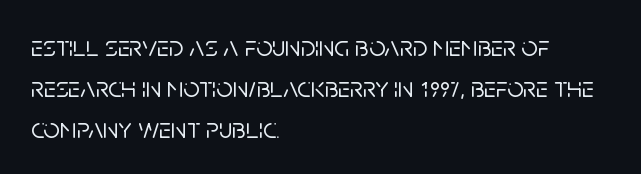
Q: Is the text italic (slanted)? A: No, it is upright.
Q: Is the typeface a serif or a sans-serif typeface? A: Sans-serif.
Q: Is the text underlined? A: No.
Q: How is the paragraph aligned? A: Left-aligned.
Q: Is the spacing between letters normal or unusually wide? A: Normal.
Q: Is the spacing between lines tight, normal or loose? A: Normal.
Q: Width (condensed, normal, or wide)? A: Normal.
Q: Stroke contrast? A: Low.
Q: x-height? A: Large.
Q: Monospaced? A: No.
